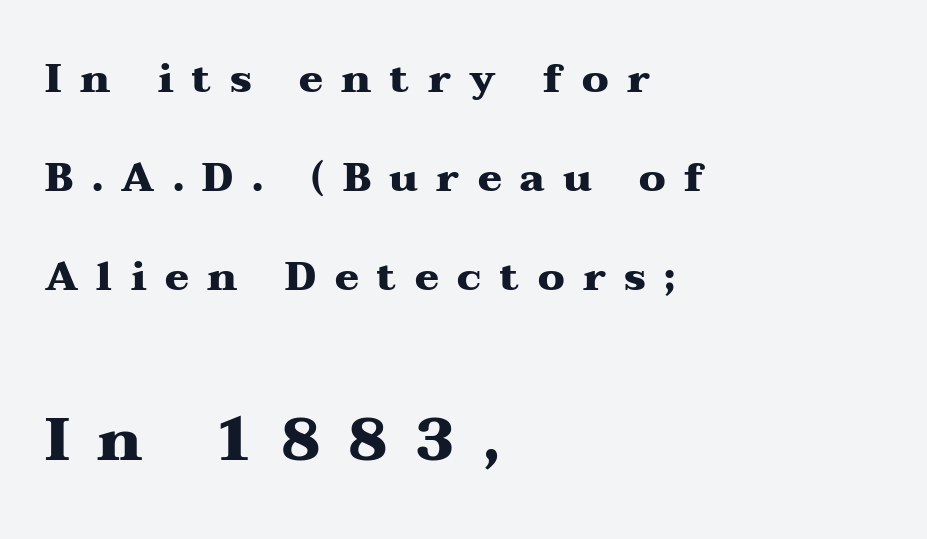
The axis of the letterforms is exactly vertical. The line-height multiplier appears high, well above default. You'd pick this weight for a headline — it's a proper bold. Substantial extra tracking has been applied to these lines. Every row of glyphs begins at an identical x-position on the left. The passage shown is not underscored anywhere.
